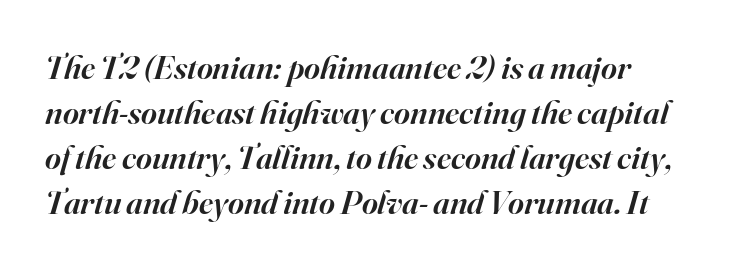
The space directly below the letters is spotless. Honestly, the letter spacing is just normal — you wouldn't notice it. Spacing verdict: proportional, widths tailored to each character. I'd call this a serif setting — the letters wear small feet. Vertically, the passage feels balanced, rows spaced as you'd expect.
